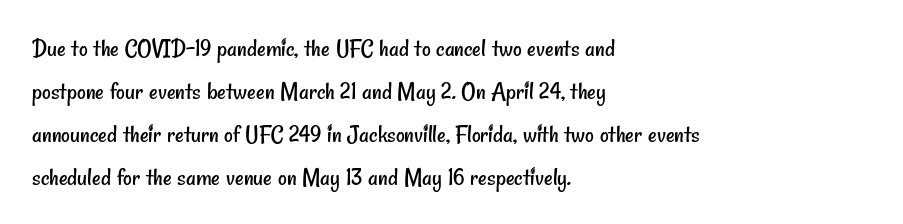
The image shows 27 px text type; set left-aligned, normal line spacing (1.59x), normal letter spacing, not underlined.
